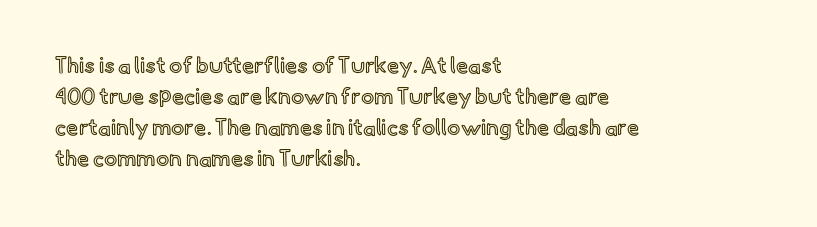
Q: Is the text italic (slanted)? A: No, it is upright.
Q: Is the text underlined? A: No.
Q: How is the paragraph aligned? A: Left-aligned.
Q: Is the spacing between letters normal or unusually wide? A: Normal.
Q: Is the spacing between lines tight, normal or loose? A: Normal.
